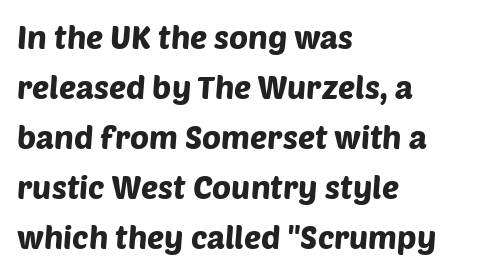
The image shows 32 px sans-serif type; set left-aligned, normal line spacing (1.56x), normal letter spacing, not underlined; low stroke contrast and a large x-height.
